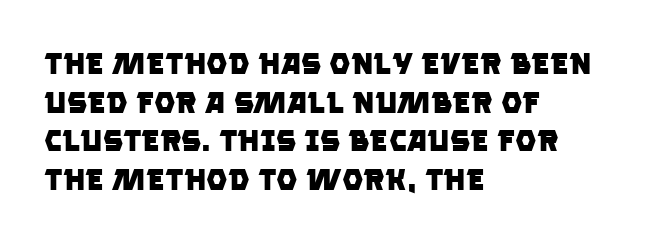
A typesetter would call this leading conventional body-copy spacing. Each letter's strokes conclude bluntly, with no projecting serifs. Beneath every word, the page is bare. The horizontal fit of the characters is conventional and even. The rag falls on the right side of this text block.
